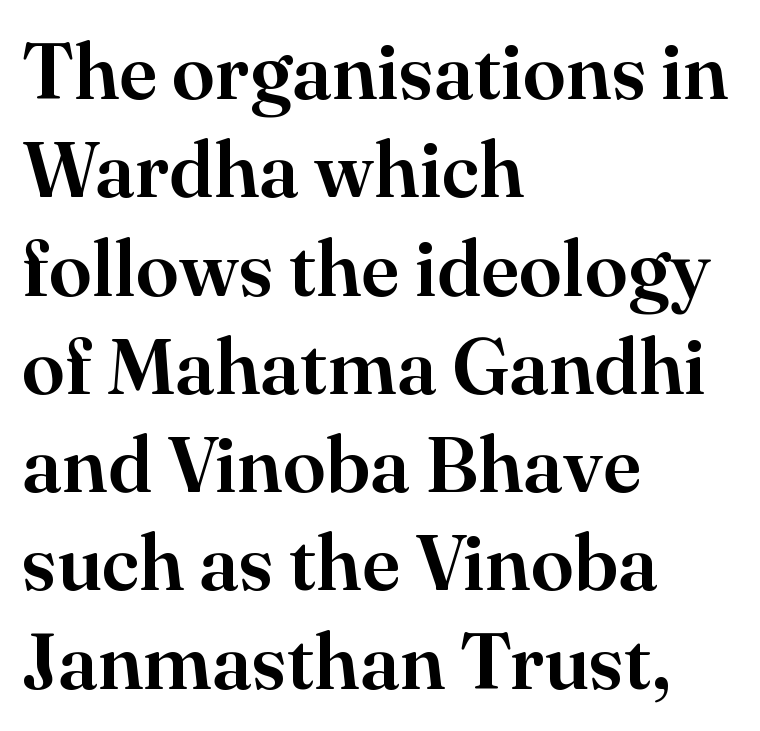
Spacing verdict: proportional, widths tailored to each character. The letters stand upright; this is a roman face. The paragraph shown leans on its left margin. Just letters on the line, the space beneath them empty.
